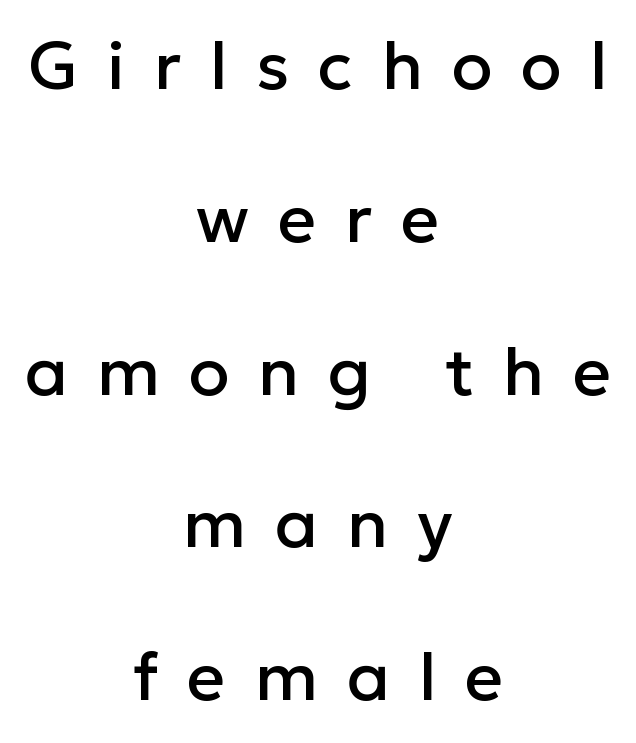
Q: Is the text italic (slanted)? A: No, it is upright.
Q: Is the typeface a serif or a sans-serif typeface? A: Sans-serif.
Q: Is the text underlined? A: No.
Q: How is the paragraph aligned? A: Centered.
Q: Is the spacing between letters normal or unusually wide? A: Unusually wide.
Q: Is the spacing between lines tight, normal or loose? A: Loose.
Q: Width (condensed, normal, or wide)? A: Normal.
Q: Stroke contrast? A: Low.
Q: x-height? A: Medium.
Q: Monospaced? A: No.
